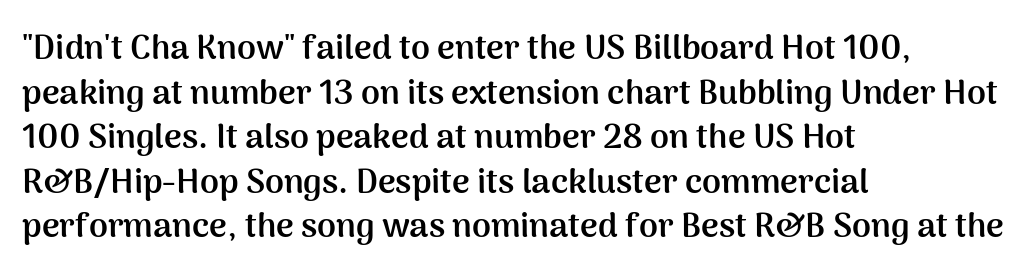
Every character sits straight up, as roman type does. Teacher's note: observe the even left margin — that is flush-left alignment. Spacing verdict: proportional, widths tailored to each character. Inter-character spacing is left at the font's built-in metrics. Interline gaps are of average width in this sample.
